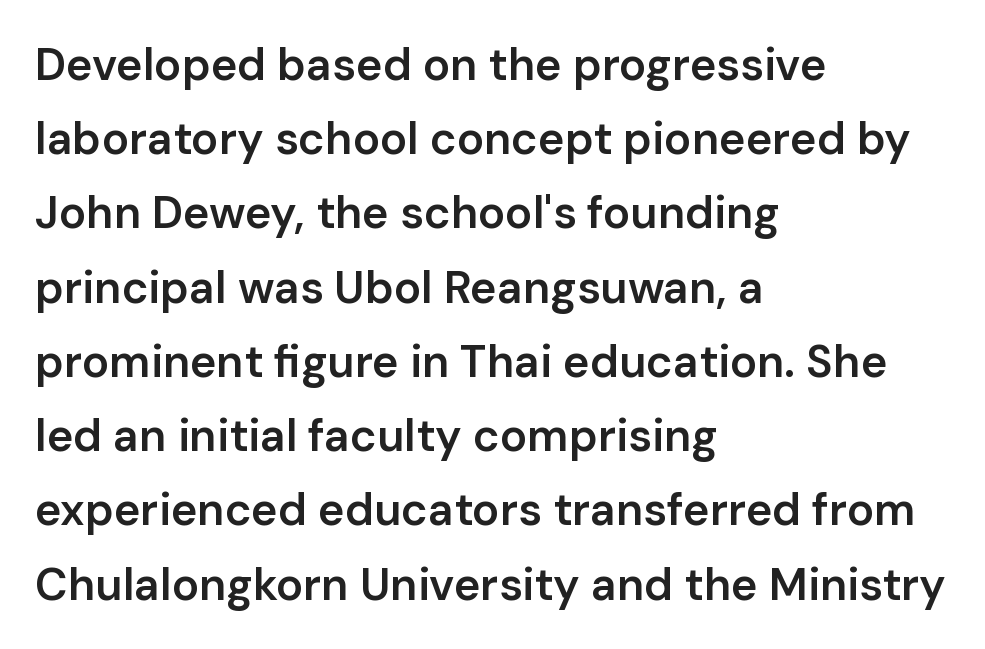
Q: Is the text bold? A: Semi-bold.
Q: Is the text italic (slanted)? A: No, it is upright.
Q: Is the typeface a serif or a sans-serif typeface? A: Sans-serif.
Q: Is the text underlined? A: No.
Q: How is the paragraph aligned? A: Left-aligned.
Q: Is the spacing between letters normal or unusually wide? A: Normal.
Q: Is the spacing between lines tight, normal or loose? A: Normal.
Q: Width (condensed, normal, or wide)? A: Normal.
Q: Stroke contrast? A: Low.
Q: x-height? A: Medium.
Q: Monospaced? A: No.
